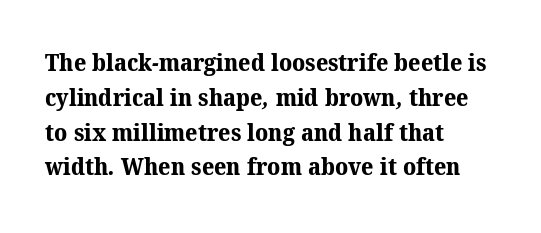
Q: Is the text bold? A: Yes.
Q: Is the text underlined? A: No.
Q: How is the paragraph aligned? A: Left-aligned.
Q: Is the spacing between letters normal or unusually wide? A: Normal.
Q: Is the spacing between lines tight, normal or loose? A: Normal.
